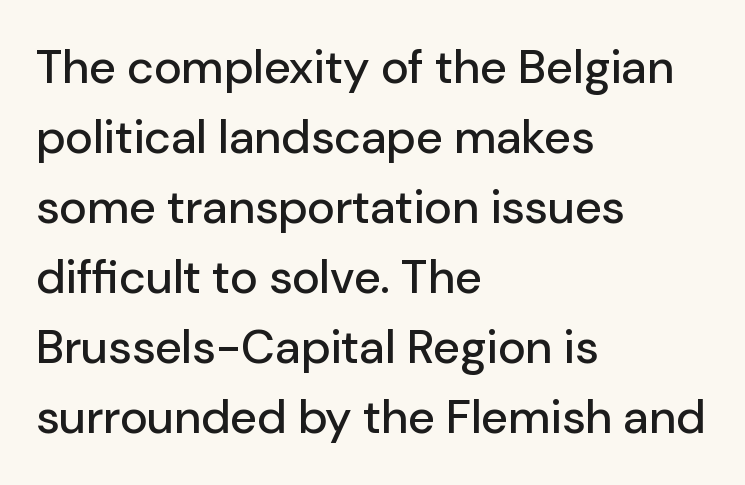
The image shows 47 px sans-serif type, upright; set left-aligned, normal line spacing (1.49x), normal letter spacing, not underlined; low stroke contrast and a medium x-height.
